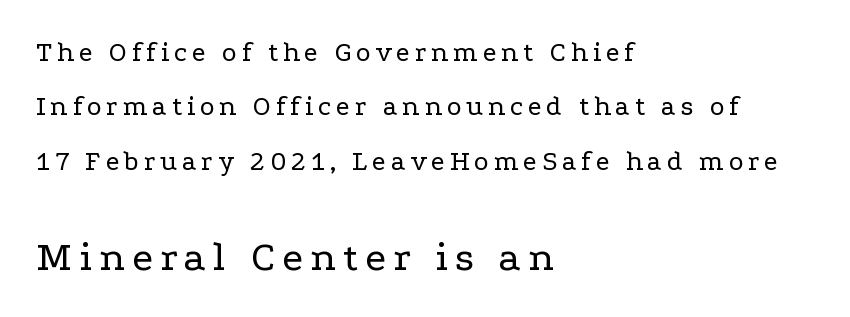
Q: Is the text bold? A: No.
Q: Is the text italic (slanted)? A: No, it is upright.
Q: Is the typeface a serif or a sans-serif typeface? A: Serif.
Q: Is the text underlined? A: No.
Q: How is the paragraph aligned? A: Left-aligned.
Q: Is the spacing between lines tight, normal or loose? A: Loose.
Q: Which block of text is set in a larger size, the first (top) or the second (bottom)? A: The second (bottom) one.
Q: Width (condensed, normal, or wide)? A: Wide.
Q: Stroke contrast? A: Low.
Q: x-height? A: Medium.
Q: Monospaced? A: No.
